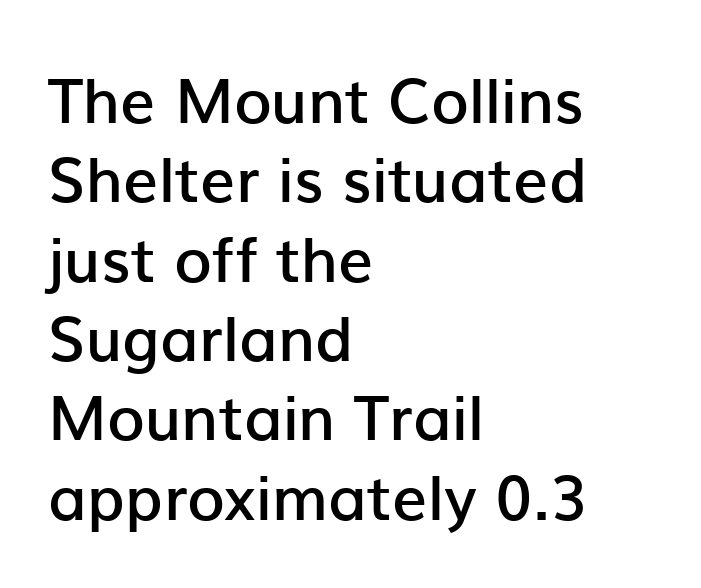
Q: Is the text bold? A: Semi-bold.
Q: Is the text italic (slanted)? A: No, it is upright.
Q: Is the typeface a serif or a sans-serif typeface? A: Sans-serif.
Q: Is the text underlined? A: No.
Q: How is the paragraph aligned? A: Left-aligned.
Q: Is the spacing between letters normal or unusually wide? A: Normal.
Q: Is the spacing between lines tight, normal or loose? A: Normal.
Q: Width (condensed, normal, or wide)? A: Normal.
Q: Stroke contrast? A: Low.
Q: x-height? A: Medium.
Q: Monospaced? A: No.
